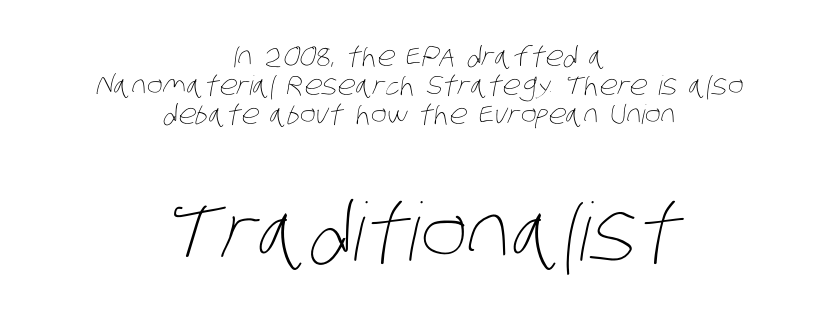
{"bold": "no", "weight": "thin", "width": "condensed", "stroke_contrast": "low", "x_height": "large", "monospaced": "no", "underline": "no", "align": "center", "line_spacing": "tight", "line_spacing_ratio": 1.07, "letter_spacing": "normal", "letter_spacing_em": 0.0, "larger_block": "second", "size_ratio": 2.96, "glyph_px": 80}
